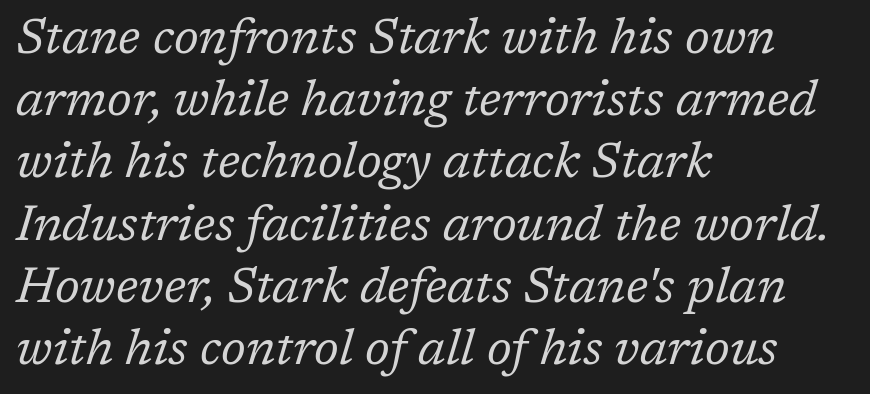
{"serif": "yes", "italic": "yes", "lean": "right", "slant_degrees": 17, "bold": "no", "weight": "regular", "width": "normal", "stroke_contrast": "low", "x_height": "medium", "monospaced": "no", "underline": "no", "align": "left", "line_spacing": "normal", "line_spacing_ratio": 1.27, "letter_spacing": "normal", "letter_spacing_em": 0.0, "glyph_px": 49}
